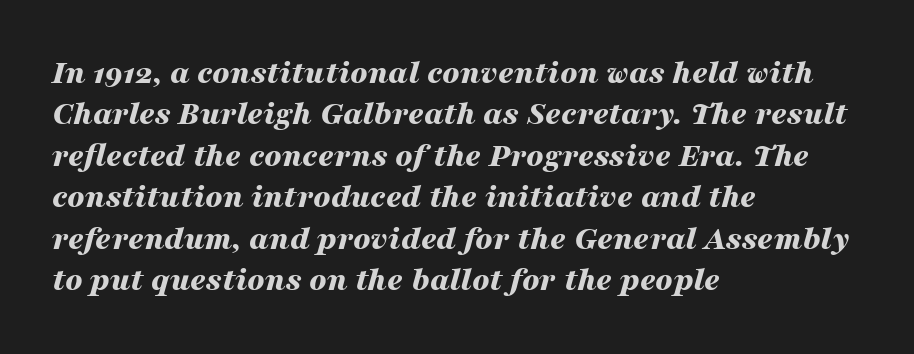
Q: Is the text bold? A: Yes.
Q: Is the text italic (slanted)? A: Yes, it leans right by about 16 degrees.
Q: Is the text underlined? A: No.
Q: How is the paragraph aligned? A: Left-aligned.
Q: Is the spacing between letters normal or unusually wide? A: Normal.
Q: Width (condensed, normal, or wide)? A: Wide.
Q: Stroke contrast? A: Medium.
Q: x-height? A: Medium.
Q: Monospaced? A: No.
